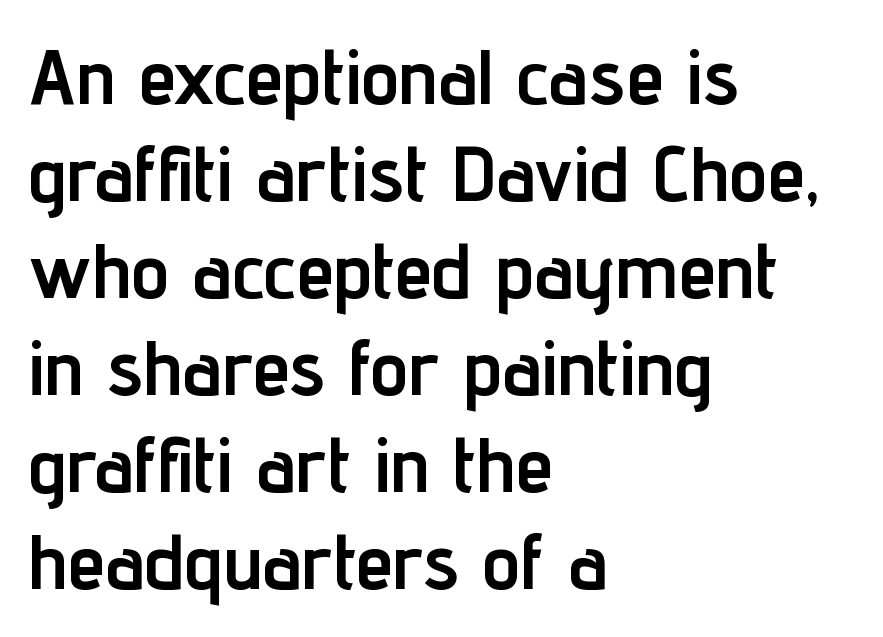
Its strokes are broad and dark, the hallmark of bold type. This is the regular roman posture of the typeface. A typesetter would call this zero additional tracking. Evenly set lines give the paragraph a standard silhouette. The passage shown is typed in a proportional face where columns would drift.
